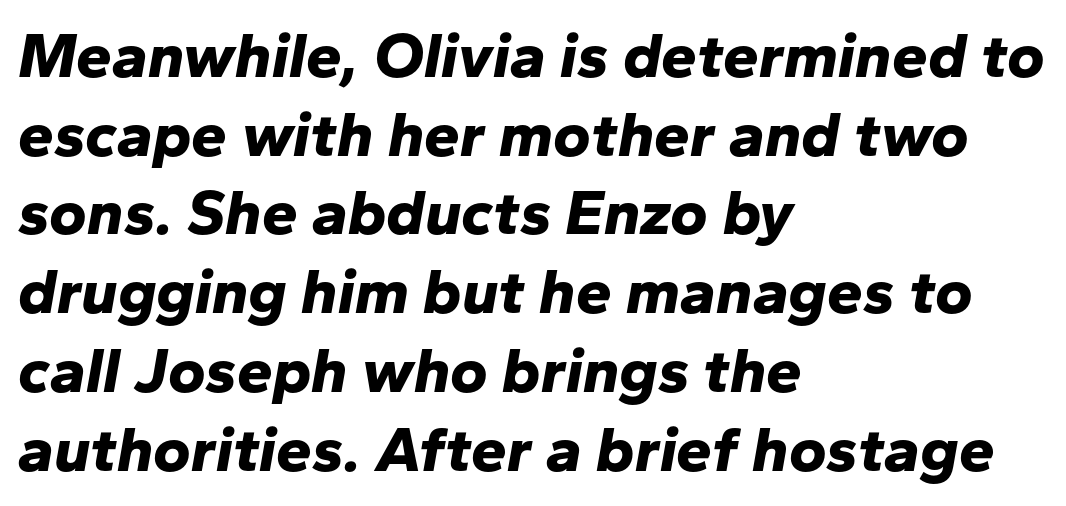
Every row of glyphs begins at an identical x-position on the left. The face used here is proportionally spaced, like ordinary book or web type. Lines of text with bare space underneath. There is no visible air inserted between adjacent glyphs. Compared with an ordinary text face, these strokes are far heavier — a full bold.
